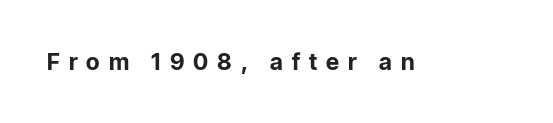
The image shows 23 px bold type, upright; set unusually wide letter spacing (+0.39 em), not underlined.
